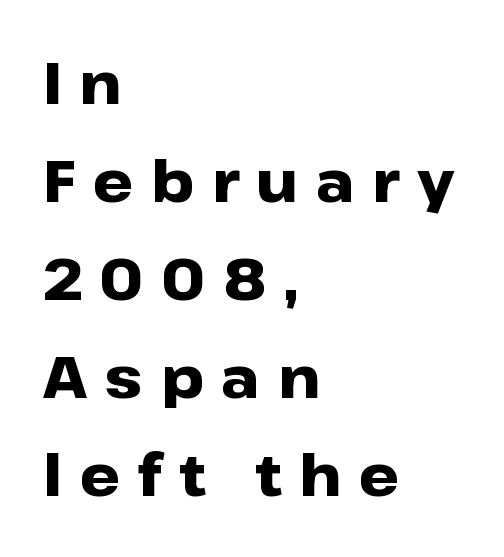
Q: Is the text bold? A: Yes.
Q: Is the text italic (slanted)? A: No, it is upright.
Q: Is the typeface a serif or a sans-serif typeface? A: Sans-serif.
Q: Is the text underlined? A: No.
Q: How is the paragraph aligned? A: Left-aligned.
Q: Is the spacing between letters normal or unusually wide? A: Unusually wide.
Q: Width (condensed, normal, or wide)? A: Wide.
Q: Stroke contrast? A: Low.
Q: x-height? A: Medium.
Q: Monospaced? A: No.
